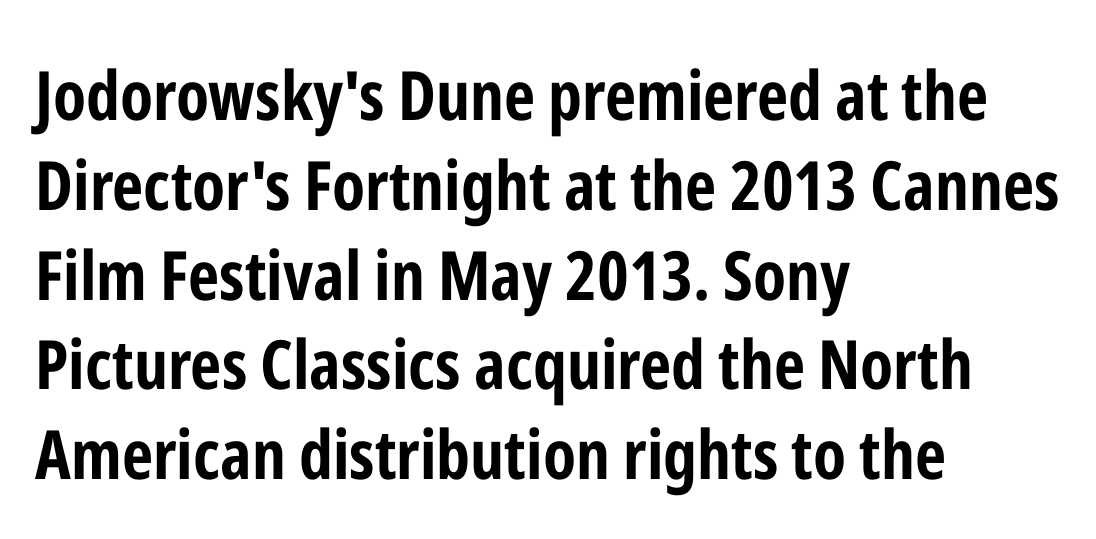
Q: Is the text bold? A: Yes.
Q: Is the text italic (slanted)? A: No, it is upright.
Q: Is the typeface a serif or a sans-serif typeface? A: Sans-serif.
Q: Is the text underlined? A: No.
Q: How is the paragraph aligned? A: Left-aligned.
Q: Is the spacing between letters normal or unusually wide? A: Normal.
Q: Is the spacing between lines tight, normal or loose? A: Normal.
Q: Width (condensed, normal, or wide)? A: Condensed.
Q: Stroke contrast? A: Low.
Q: x-height? A: Medium.
Q: Monospaced? A: No.
